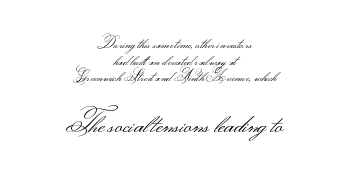
Horizontal alignment here is central, giving a formal, balanced look. The passage shown is not bold in any degree. You could call the tracking neutral — neither tight nor loose. Of the two passages, the one underneath uses the larger point size.
